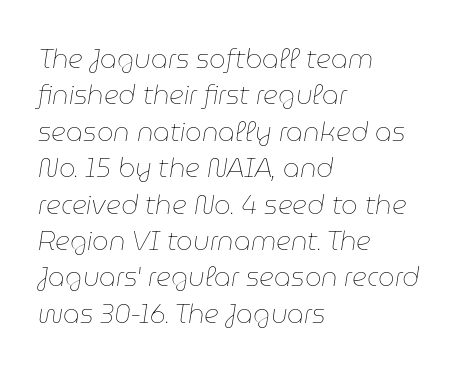
Q: Is the text bold? A: No.
Q: Is the text italic (slanted)? A: Yes, it leans right by about 9 degrees.
Q: Is the text underlined? A: No.
Q: How is the paragraph aligned? A: Left-aligned.
Q: Is the spacing between letters normal or unusually wide? A: Normal.
Q: Is the spacing between lines tight, normal or loose? A: Normal.
